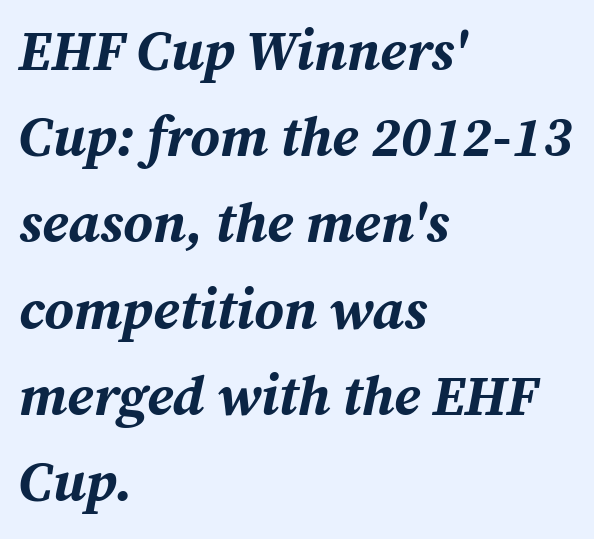
Q: Is the text bold? A: Yes.
Q: Is the text italic (slanted)? A: Yes, it leans right by about 12 degrees.
Q: Is the text underlined? A: No.
Q: How is the paragraph aligned? A: Left-aligned.
Q: Is the spacing between letters normal or unusually wide? A: Normal.
Q: Is the spacing between lines tight, normal or loose? A: Normal.
Q: Width (condensed, normal, or wide)? A: Normal.
Q: Stroke contrast? A: Medium.
Q: x-height? A: Medium.
Q: Monospaced? A: No.
